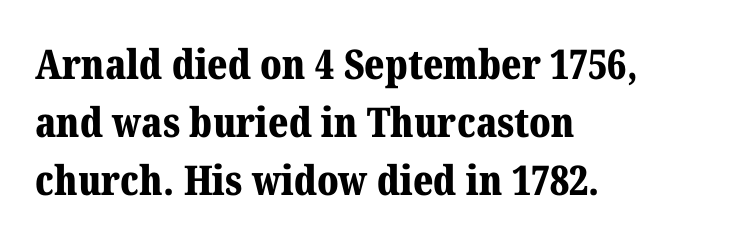
Is this a fixed-width face? No — the glyphs have proportional, varying widths. The sample has been set heavy, in full bold. What's the leading like? Ordinary, nothing unusual. Standard letterfit; no display-style spreading of the glyphs. Lines of text with bare space underneath. Observe the serifs anchoring each vertical stroke in this sample.
